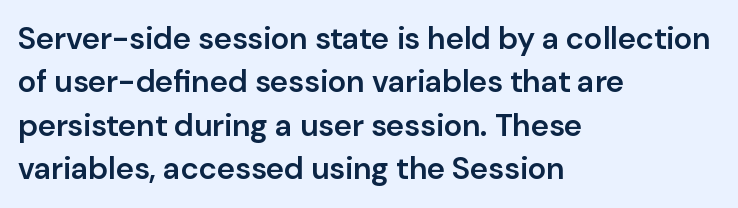
Q: Is the text bold? A: Semi-bold.
Q: Is the text italic (slanted)? A: No, it is upright.
Q: Is the typeface a serif or a sans-serif typeface? A: Sans-serif.
Q: Is the text underlined? A: No.
Q: How is the paragraph aligned? A: Left-aligned.
Q: Is the spacing between letters normal or unusually wide? A: Normal.
Q: Is the spacing between lines tight, normal or loose? A: Normal.
Q: Width (condensed, normal, or wide)? A: Normal.
Q: Stroke contrast? A: Low.
Q: x-height? A: Medium.
Q: Monospaced? A: No.
